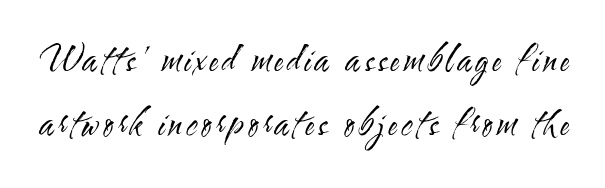
The image shows 35 px regular-weight, condensed sans-serif type; set line spacing 1.83x, not underlined; medium stroke contrast and a small x-height.
